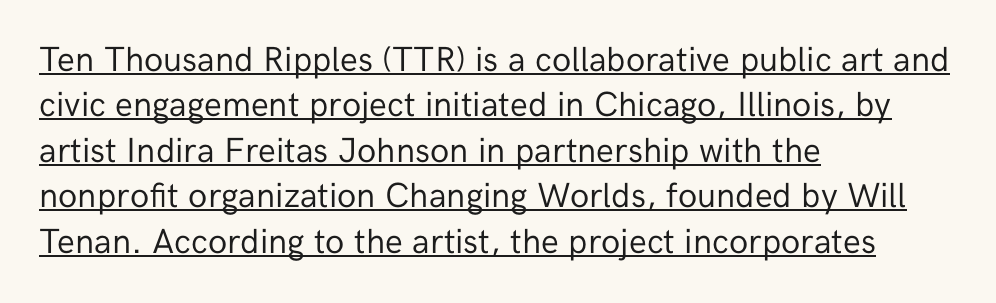
The image shows 35 px regular-weight sans-serif type, upright; set left-aligned, normal line spacing (1.3x), normal letter spacing, underlined; low stroke contrast and a medium x-height.
